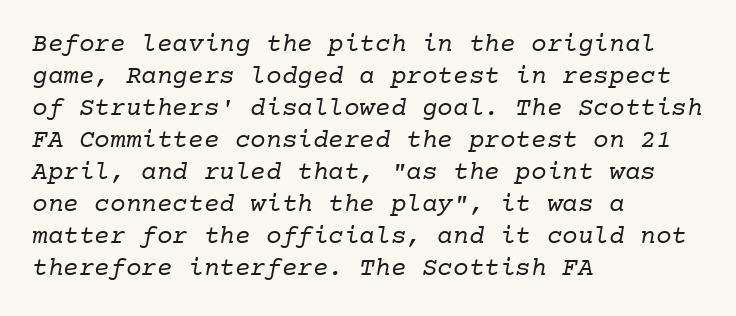
{"bold": "no", "underline": "no", "align": "left", "line_spacing_ratio": 1.23, "letter_spacing": "normal", "letter_spacing_em": 0.0, "glyph_px": 26}
